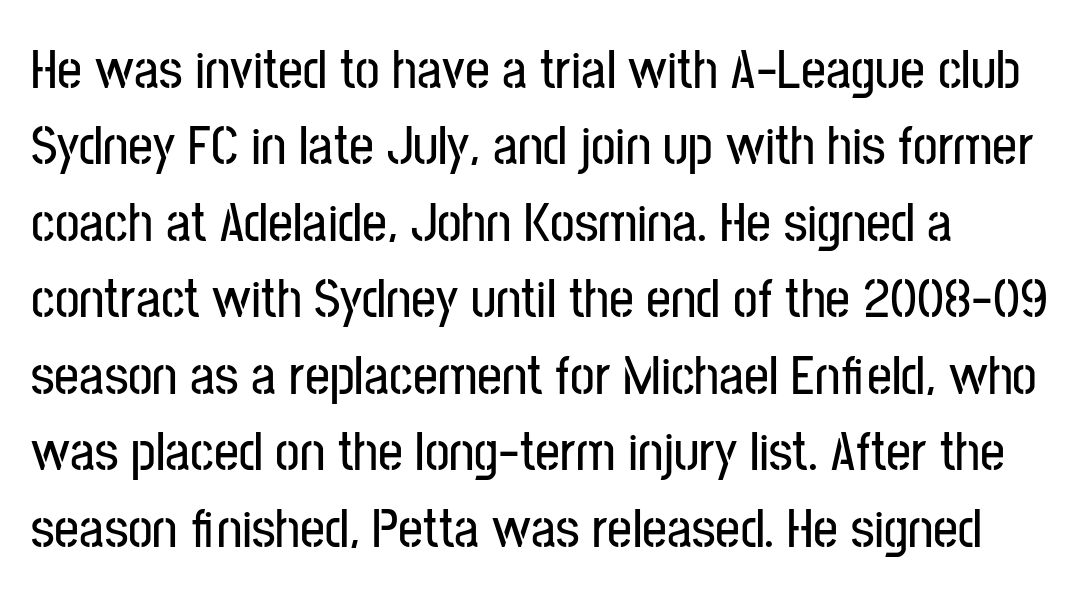
The image shows 55 px condensed sans-serif type, upright; set normal line spacing (1.39x), normal letter spacing, not underlined; low stroke contrast and a medium x-height.
